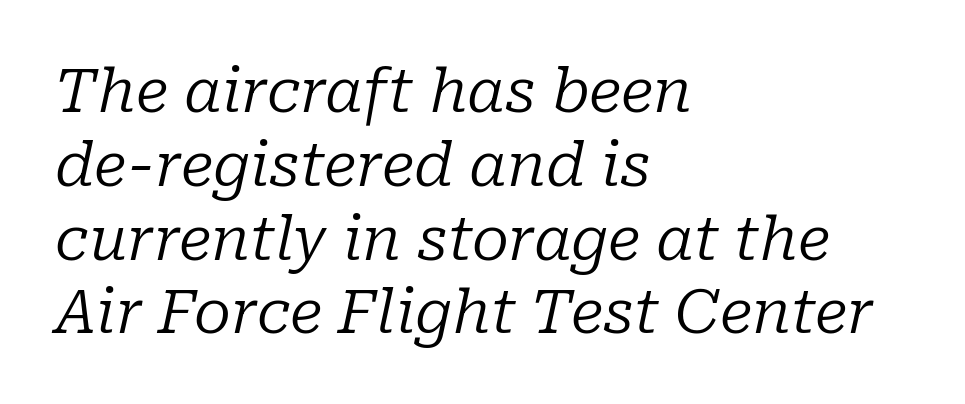
Q: Is the text bold? A: No.
Q: Is the text italic (slanted)? A: Yes, it leans right by about 10 degrees.
Q: Is the typeface a serif or a sans-serif typeface? A: Serif.
Q: Is the text underlined? A: No.
Q: How is the paragraph aligned? A: Left-aligned.
Q: Is the spacing between letters normal or unusually wide? A: Normal.
Q: Width (condensed, normal, or wide)? A: Normal.
Q: Stroke contrast? A: Low.
Q: x-height? A: Medium.
Q: Monospaced? A: No.
